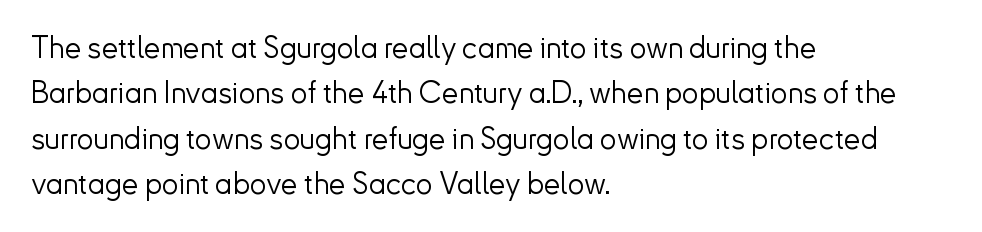
{"serif": "no", "italic": "no", "bold": "no", "weight": "light", "width": "normal", "stroke_contrast": "low", "x_height": "small", "monospaced": "no", "underline": "no", "align": "left", "line_spacing": "normal", "line_spacing_ratio": 1.51, "letter_spacing": "normal", "letter_spacing_em": 0.0, "glyph_px": 30}
